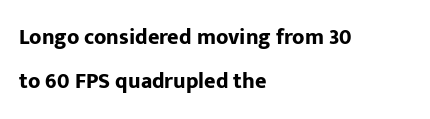
{"italic": "no", "bold": "yes", "underline": "no", "align": "left", "line_spacing": "loose", "line_spacing_ratio": 1.99, "letter_spacing": "normal", "letter_spacing_em": 0.0, "glyph_px": 22}
